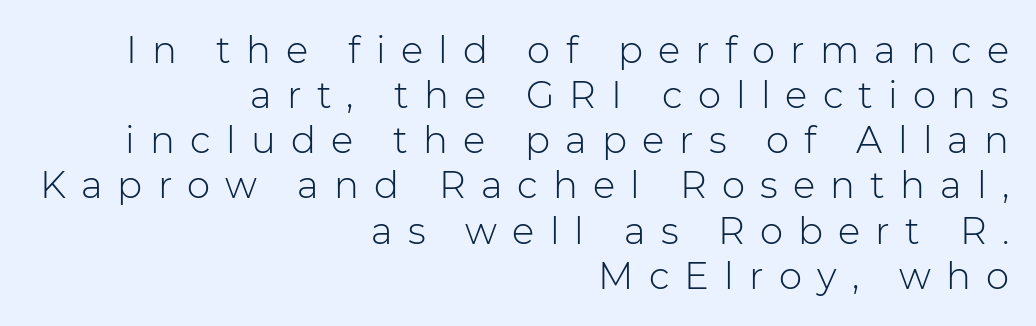
{"serif": "no", "italic": "no", "bold": "no", "weight": "light", "width": "normal", "stroke_contrast": "low", "x_height": "medium", "monospaced": "no", "underline": "no", "align": "right", "line_spacing_ratio": 1.22, "letter_spacing": "wide", "letter_spacing_em": 0.41, "glyph_px": 37}
